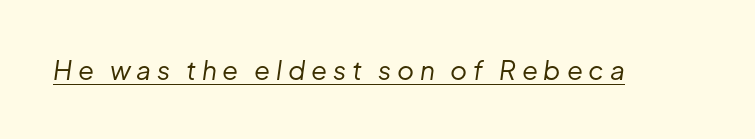
Q: Is the text bold? A: No.
Q: Is the text italic (slanted)? A: Yes, it leans right by about 8 degrees.
Q: Is the text underlined? A: Yes.
Q: Is the spacing between letters normal or unusually wide? A: Unusually wide.
